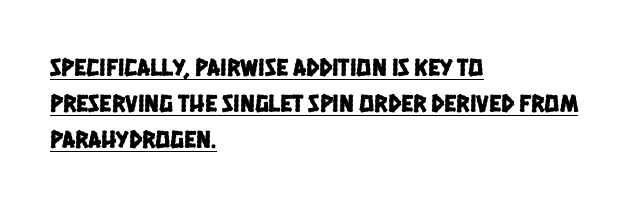
A typesetter would call this zero additional tracking. Compared with typical paragraphs, the rows here are spaced about the same. The paragraph has a hard left edge and a soft right edge. This rendering features underlined lettering.
